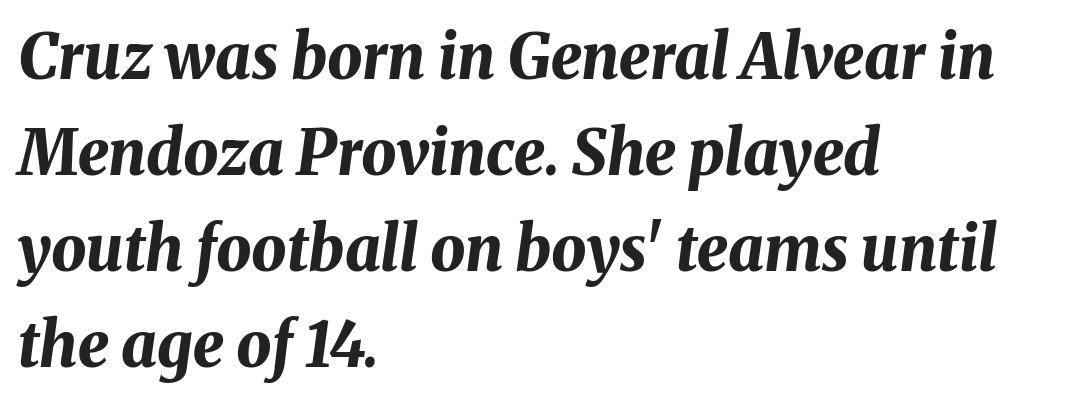
Teacher's note: observe the even left margin — that is flush-left alignment. Glyph-to-glyph distance matches everyday printed text. Is the type bold? Yes — the strokes are clearly thick and heavy. Baseline-to-baseline distance is the conventional proportion of letter height. Plain, unruled lines of type.
